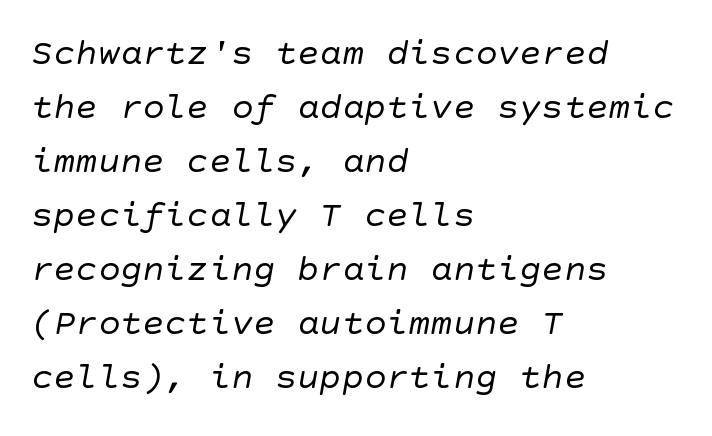
{"serif": "no", "bold": "no", "weight": "regular", "width": "normal", "stroke_contrast": "low", "x_height": "large", "underline": "no", "align": "left", "line_spacing": "normal", "line_spacing_ratio": 1.46, "letter_spacing": "normal", "letter_spacing_em": 0.0, "glyph_px": 37}
